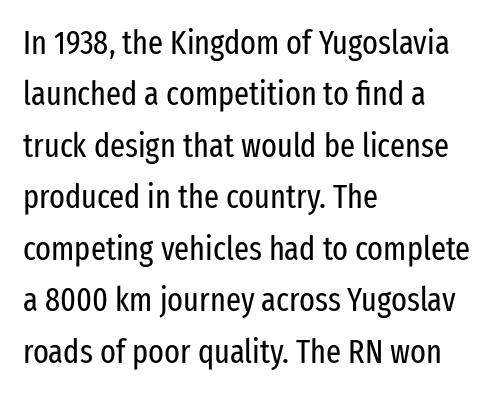
Plain, unruled lines of type. Nothing sits at the stroke ends, so this counts as sans-serif. When letters stand straight like this, we call the style roman or upright. Does the copy run flush right? No — it runs flush left.
